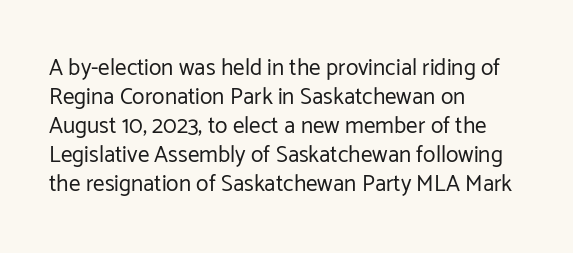
Q: Is the text bold? A: No.
Q: Is the text italic (slanted)? A: No, it is upright.
Q: Is the text underlined? A: No.
Q: How is the paragraph aligned? A: Left-aligned.
Q: Is the spacing between letters normal or unusually wide? A: Normal.
Q: Is the spacing between lines tight, normal or loose? A: Normal.
